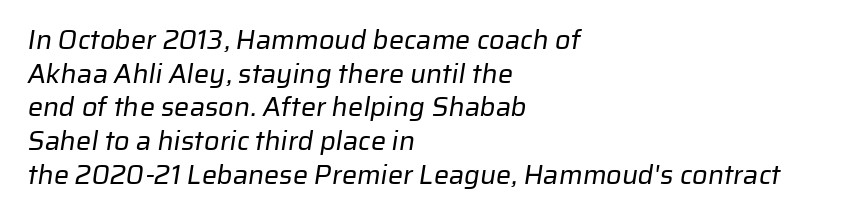
Q: Is the text bold? A: No.
Q: Is the text underlined? A: No.
Q: How is the paragraph aligned? A: Left-aligned.
Q: Is the spacing between letters normal or unusually wide? A: Normal.
Q: Is the spacing between lines tight, normal or loose? A: Normal.
